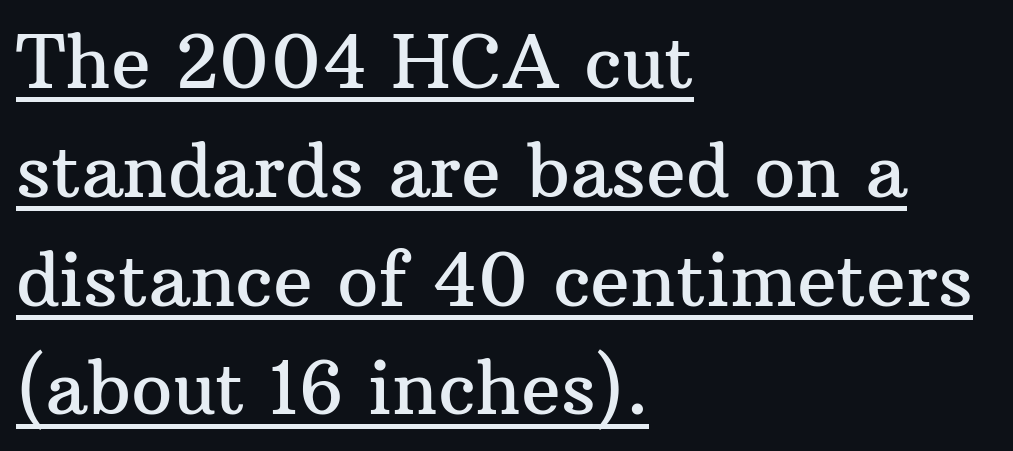
{"serif": "yes", "italic": "no", "width": "normal", "stroke_contrast": "medium", "x_height": "medium", "monospaced": "no", "underline": "yes", "align": "left", "line_spacing": "normal", "line_spacing_ratio": 1.49, "letter_spacing": "normal", "letter_spacing_em": 0.0, "glyph_px": 73}
